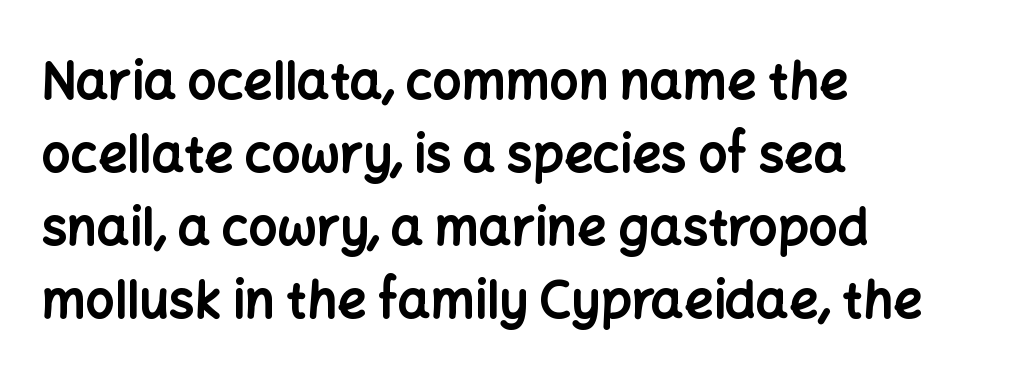
The rag falls on the right side of this text block. Posture: vertical. Honestly, the row spacing looks completely unremarkable. What kind of face is this? One without serifs — a sans. This sample uses plain, unmodified letter spacing.
